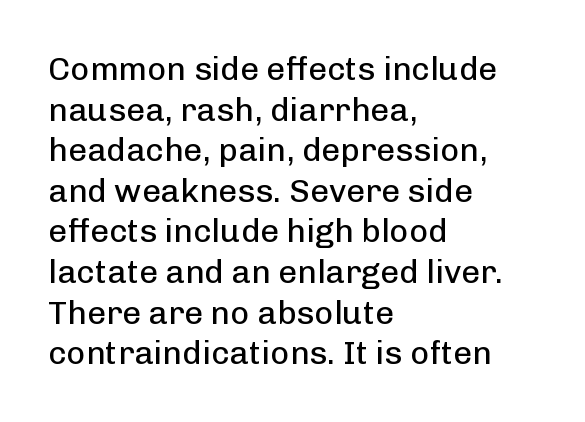
Every stem runs plumb, perpendicular to the baseline. Beneath every word, the page is bare. The weight would be labelled regular, book, light, or lighter still. The passage shown is typed in a proportional face where columns would drift. Stroke terminals: plain, sans-serif. Letter spacing: default.
